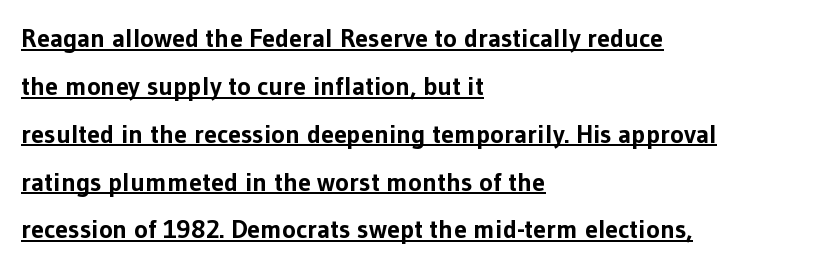
{"italic": "no", "bold": "yes", "underline": "yes", "align": "left", "line_spacing_ratio": 1.84, "letter_spacing": "normal", "letter_spacing_em": 0.0, "glyph_px": 26}
